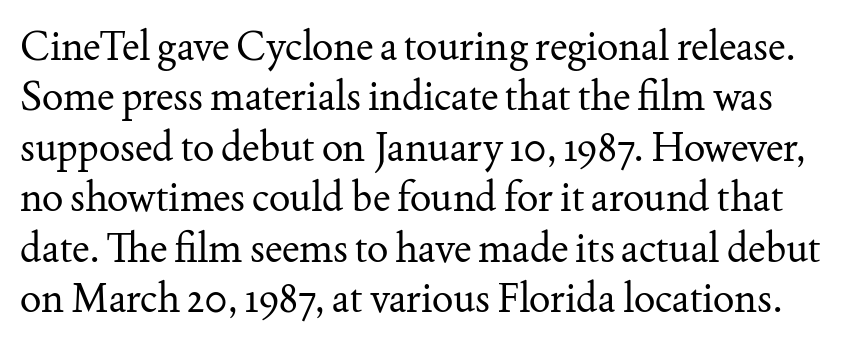
The letters stand upright; this is a roman face. Inter-character spacing is left at the font's built-in metrics. Is this a heavy cut? Hardly; it is regular or lighter. Think of a printed novel: that variable character pitch is what you see here.
